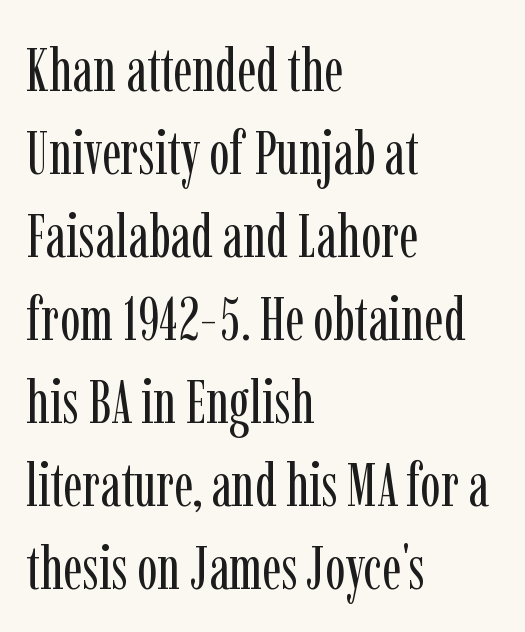
{"serif": "yes", "italic": "no", "bold": "no", "weight": "regular", "width": "condensed", "stroke_contrast": "low", "x_height": "medium", "monospaced": "no", "underline": "no", "align": "left", "line_spacing": "normal", "line_spacing_ratio": 1.36, "letter_spacing": "normal", "letter_spacing_em": 0.0, "glyph_px": 61}
